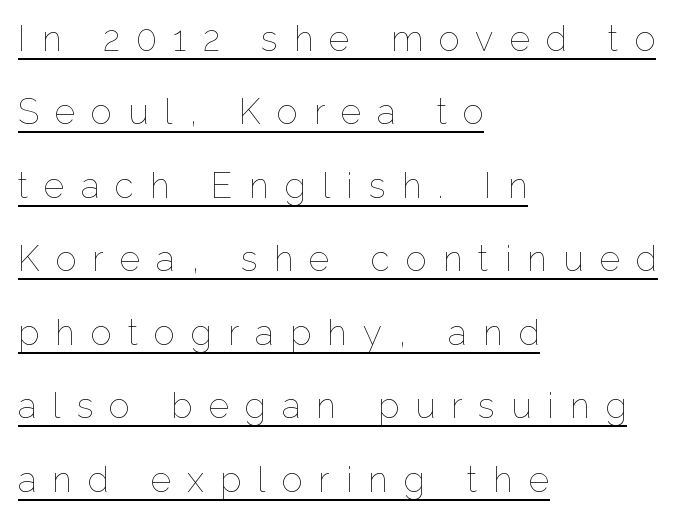
Q: Is the text bold? A: No.
Q: Is the text italic (slanted)? A: No, it is upright.
Q: Is the text underlined? A: Yes.
Q: How is the paragraph aligned? A: Left-aligned.
Q: Is the spacing between letters normal or unusually wide? A: Unusually wide.
Q: Is the spacing between lines tight, normal or loose? A: Loose.
Q: Width (condensed, normal, or wide)? A: Normal.
Q: Stroke contrast? A: Low.
Q: x-height? A: Medium.
Q: Monospaced? A: No.
